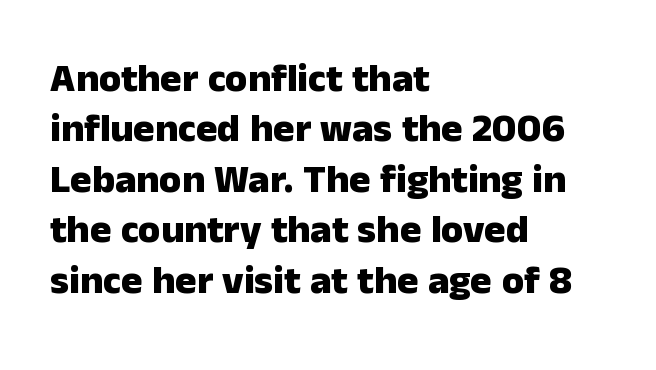
The image shows 40 px heavy sans-serif type, upright; set left-aligned, normal line spacing (1.26x), normal letter spacing, not underlined; low stroke contrast and a medium x-height.
